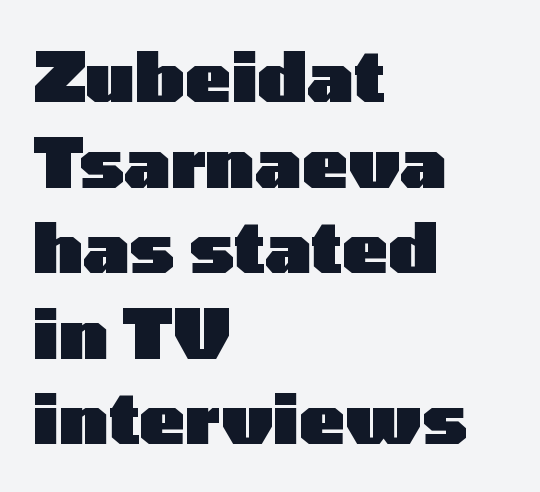
Q: Is the text bold? A: Yes.
Q: Is the text italic (slanted)? A: No, it is upright.
Q: Is the typeface a serif or a sans-serif typeface? A: Sans-serif.
Q: Is the text underlined? A: No.
Q: How is the paragraph aligned? A: Left-aligned.
Q: Is the spacing between letters normal or unusually wide? A: Normal.
Q: Width (condensed, normal, or wide)? A: Wide.
Q: Stroke contrast? A: Low.
Q: x-height? A: Medium.
Q: Monospaced? A: No.
